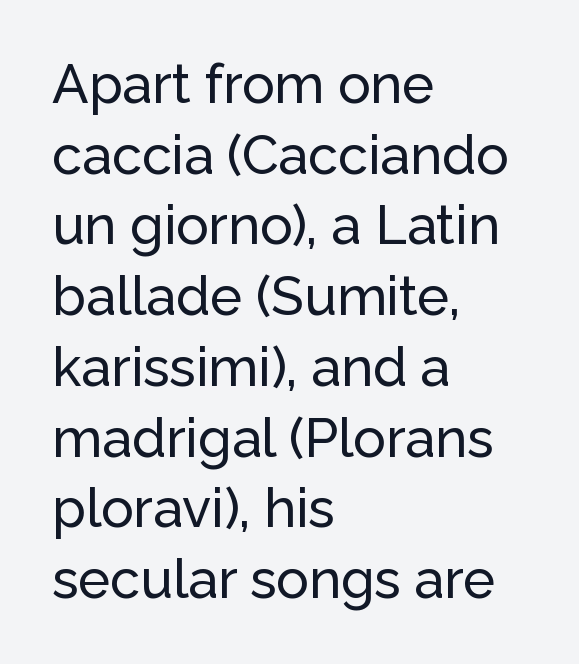
Q: Is the text italic (slanted)? A: No, it is upright.
Q: Is the typeface a serif or a sans-serif typeface? A: Sans-serif.
Q: Is the text underlined? A: No.
Q: How is the paragraph aligned? A: Left-aligned.
Q: Is the spacing between letters normal or unusually wide? A: Normal.
Q: Is the spacing between lines tight, normal or loose? A: Normal.
Q: Width (condensed, normal, or wide)? A: Normal.
Q: Stroke contrast? A: Low.
Q: x-height? A: Medium.
Q: Monospaced? A: No.
